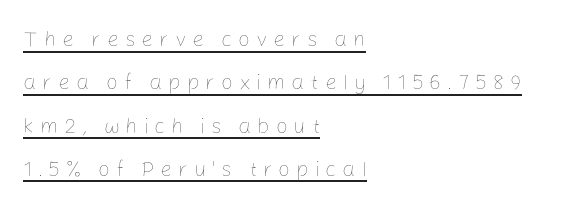
{"italic": "no", "bold": "no", "underline": "yes", "align": "left", "line_spacing": "loose", "line_spacing_ratio": 2.06, "letter_spacing": "wide", "letter_spacing_em": 0.28, "glyph_px": 21}
